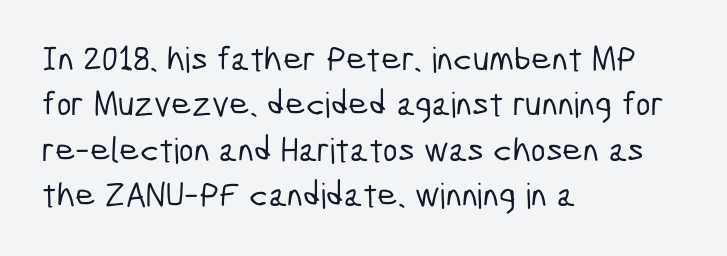
{"serif": "no", "width": "condensed", "stroke_contrast": "low", "x_height": "medium", "monospaced": "no", "underline": "no", "align": "left", "line_spacing": "normal", "line_spacing_ratio": 1.3, "letter_spacing": "normal", "letter_spacing_em": 0.0, "glyph_px": 35}
